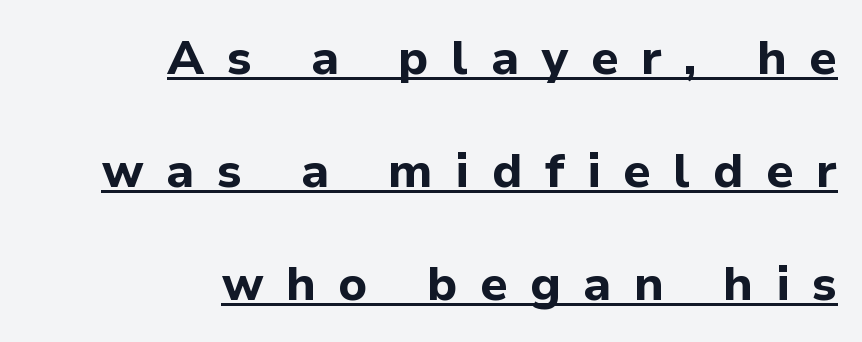
Q: Is the text bold? A: Yes.
Q: Is the text italic (slanted)? A: No, it is upright.
Q: Is the typeface a serif or a sans-serif typeface? A: Sans-serif.
Q: Is the text underlined? A: Yes.
Q: How is the paragraph aligned? A: Right-aligned.
Q: Is the spacing between letters normal or unusually wide? A: Unusually wide.
Q: Is the spacing between lines tight, normal or loose? A: Loose.
Q: Width (condensed, normal, or wide)? A: Normal.
Q: Stroke contrast? A: Low.
Q: x-height? A: Medium.
Q: Monospaced? A: No.
